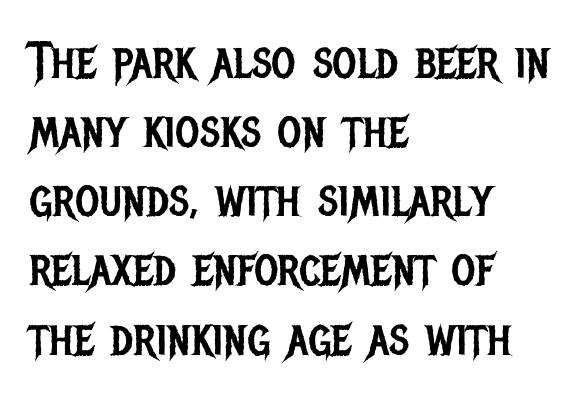
Q: Is the text bold? A: No.
Q: Is the text italic (slanted)? A: No, it is upright.
Q: Is the typeface a serif or a sans-serif typeface? A: Sans-serif.
Q: Is the text underlined? A: No.
Q: How is the paragraph aligned? A: Left-aligned.
Q: Is the spacing between letters normal or unusually wide? A: Normal.
Q: Is the spacing between lines tight, normal or loose? A: Normal.
Q: Width (condensed, normal, or wide)? A: Condensed.
Q: Stroke contrast? A: Low.
Q: x-height? A: Large.
Q: Monospaced? A: No.
